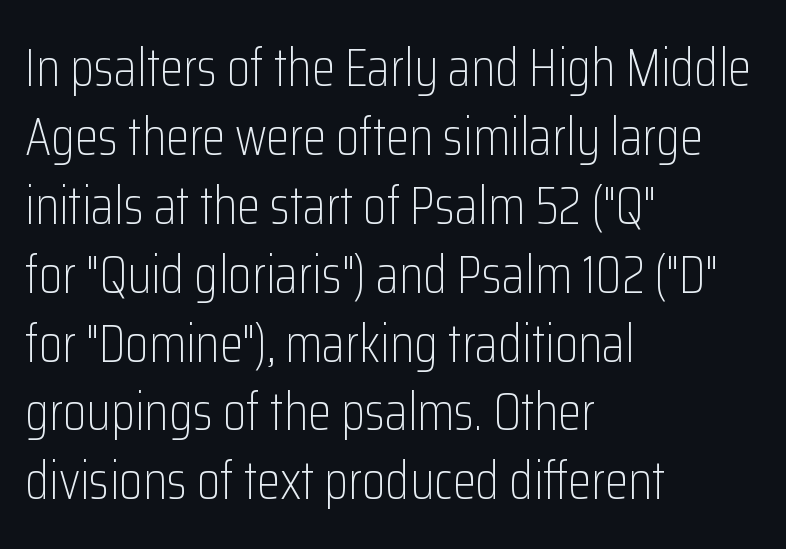
The image shows 53 px light, condensed sans-serif type, upright; set left-aligned, normal line spacing (1.3x), normal letter spacing, not underlined; low stroke contrast and a medium x-height.
